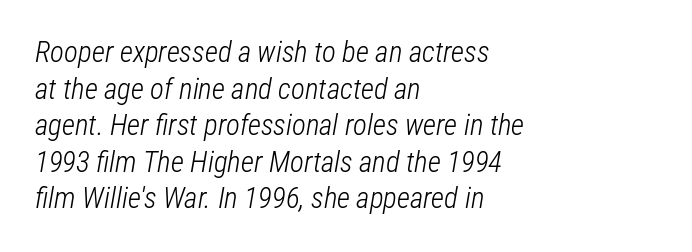
The glyphs are unaccompanied by any horizontal stroke below them. If you drew a line through each stem, it would be angled. The lines sit at an ordinary, default distance from one another. This sample uses plain, unmodified letter spacing. The cut favours lightness, reaching ordinary text weight at its darkest.
